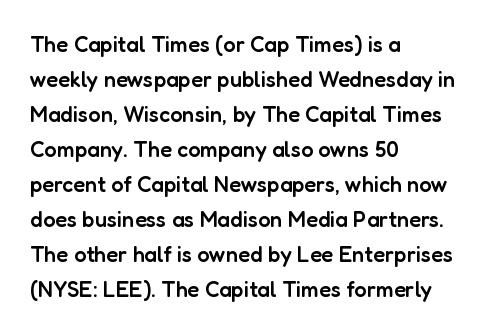
The image shows 22 px text type, upright; set left-aligned, normal line spacing (1.59x), normal letter spacing, not underlined.
